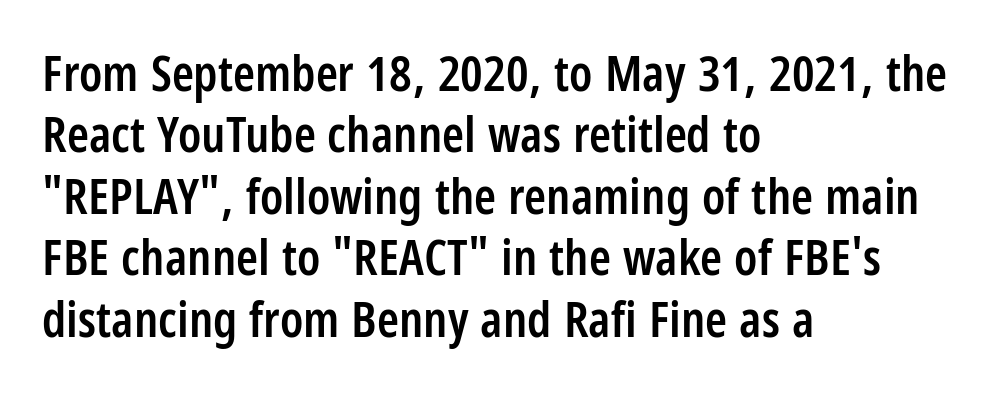
If you drew a ruler down the left edge, every line would touch it. The type is set solid horizontally, with unmodified tracking. Nobody drew a line under any word here. You can tell from the bare stems that sans-serif type was used.
